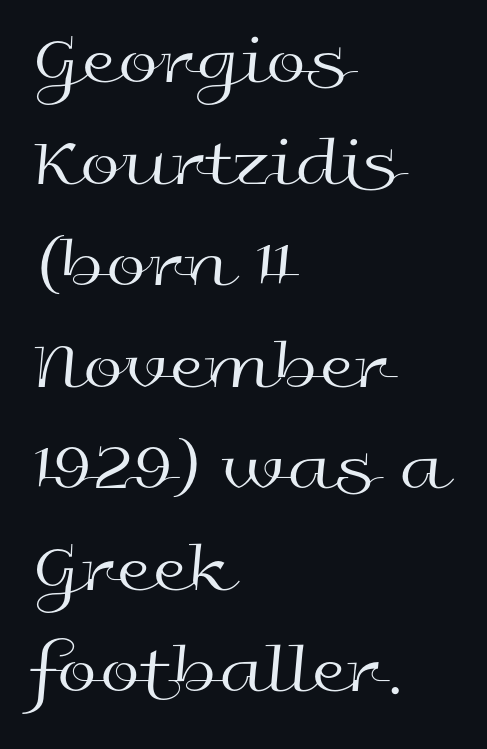
Compared with typical paragraphs, the rows here are spaced about the same. This rendering features lettering with no underline. The typeface chosen for these lines omits serifs. You can tell it's not italic because the verticals are truly vertical. On a weight scale, this lands at 450 or below.
